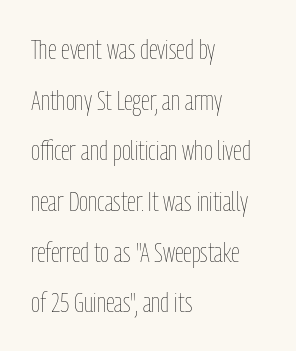
Casual observation: everything's shoved over to the left. These lines are rendered in a variable-pitch font. Stroke thickness stays within the range of a standard reading face or lighter. In terms of letterspacing, this is plain default setting. Nobody drew a line under any word here. Is there any slant? The stems are plumb.
